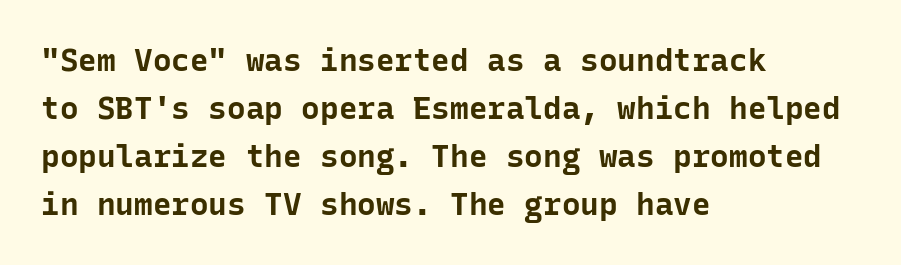
Q: Is the text bold? A: Yes.
Q: Is the text italic (slanted)? A: No, it is upright.
Q: Is the typeface a serif or a sans-serif typeface? A: Sans-serif.
Q: Is the text underlined? A: No.
Q: How is the paragraph aligned? A: Left-aligned.
Q: Is the spacing between letters normal or unusually wide? A: Normal.
Q: Is the spacing between lines tight, normal or loose? A: Normal.
Q: Width (condensed, normal, or wide)? A: Normal.
Q: Stroke contrast? A: Low.
Q: x-height? A: Medium.
Q: Monospaced? A: Yes.
